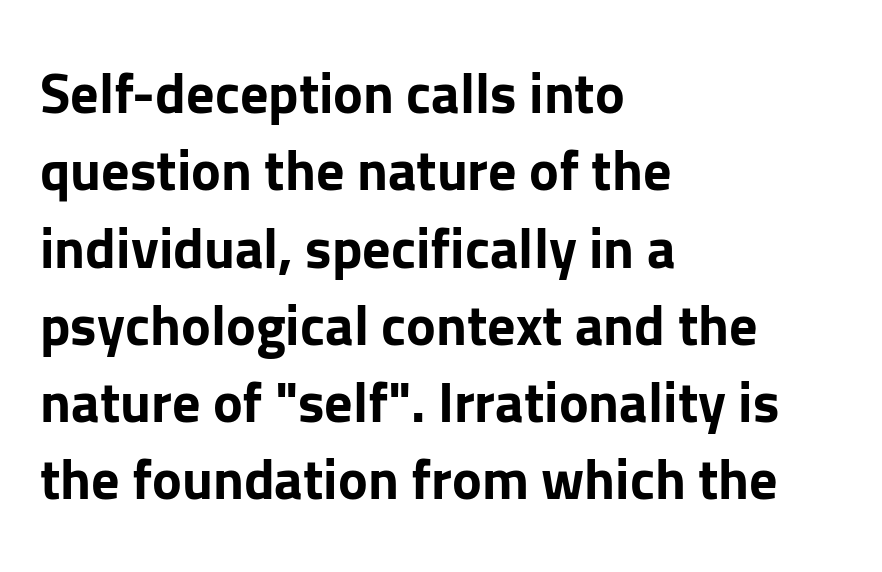
The image shows 56 px bold sans-serif type, upright; set left-aligned, normal line spacing (1.38x), normal letter spacing, not underlined; low stroke contrast and a medium x-height.
